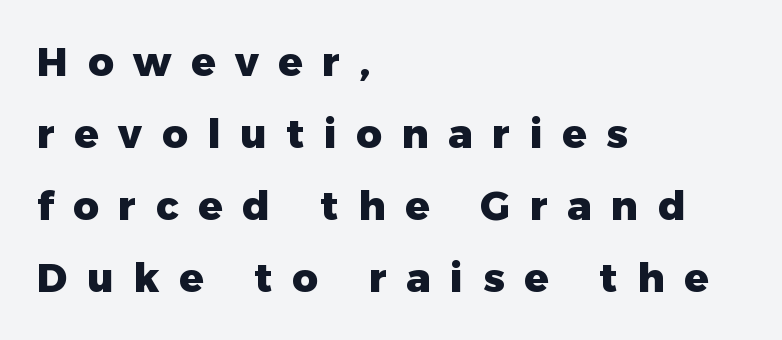
{"serif": "no", "italic": "no", "bold": "yes", "weight": "heavy", "width": "normal", "stroke_contrast": "low", "x_height": "medium", "monospaced": "no", "underline": "no", "align": "left", "line_spacing_ratio": 1.8, "letter_spacing": "wide", "letter_spacing_em": 0.49, "glyph_px": 40}
